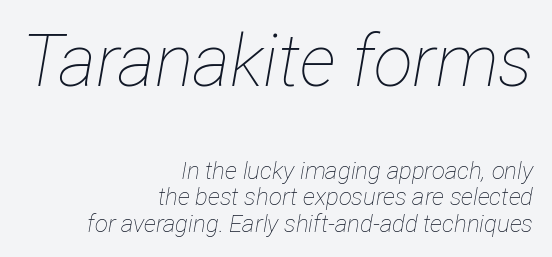
The image shows 72 px thin, condensed type, italic (leaning right); set right-aligned, tight line spacing (1.1x), normal letter spacing, not underlined; the first (top) block is 3.0x larger; low stroke contrast and a medium x-height.
